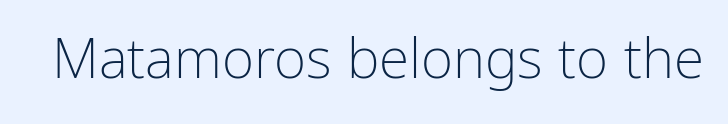
Q: Is the text bold? A: No.
Q: Is the text italic (slanted)? A: No, it is upright.
Q: Is the typeface a serif or a sans-serif typeface? A: Sans-serif.
Q: Is the text underlined? A: No.
Q: Is the spacing between letters normal or unusually wide? A: Normal.
Q: Width (condensed, normal, or wide)? A: Condensed.
Q: Stroke contrast? A: Low.
Q: x-height? A: Medium.
Q: Monospaced? A: No.
